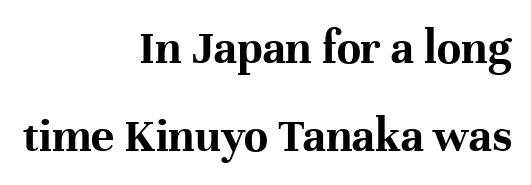
Q: Is the text bold? A: Yes.
Q: Is the text italic (slanted)? A: No, it is upright.
Q: Is the typeface a serif or a sans-serif typeface? A: Serif.
Q: Is the text underlined? A: No.
Q: How is the paragraph aligned? A: Right-aligned.
Q: Is the spacing between letters normal or unusually wide? A: Normal.
Q: Width (condensed, normal, or wide)? A: Normal.
Q: Stroke contrast? A: High.
Q: x-height? A: Medium.
Q: Monospaced? A: No.
